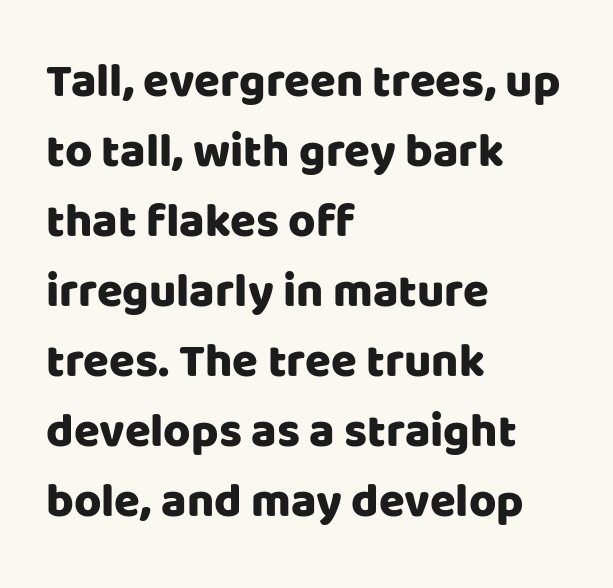
The image shows 47 px sans-serif type, upright; set left-aligned, normal line spacing (1.49x), normal letter spacing, not underlined; low stroke contrast and a large x-height.
